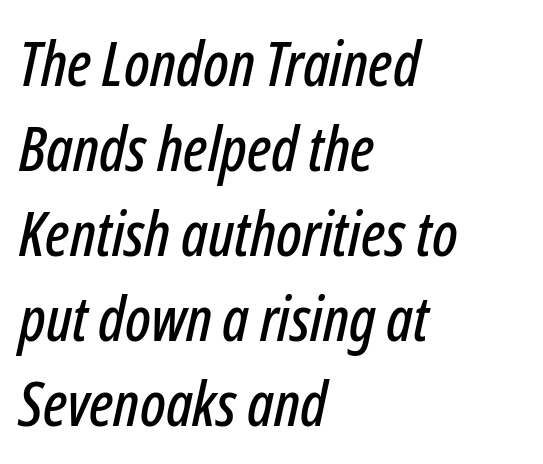
{"italic": "yes", "lean": "right", "slant_degrees": 12, "width": "condensed", "stroke_contrast": "low", "x_height": "medium", "monospaced": "no", "underline": "no", "align": "left", "line_spacing": "normal", "line_spacing_ratio": 1.37, "letter_spacing": "normal", "letter_spacing_em": 0.0, "glyph_px": 62}
